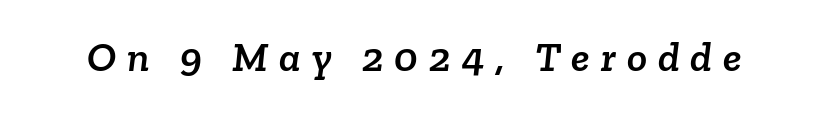
{"serif": "yes", "width": "normal", "stroke_contrast": "low", "x_height": "medium", "monospaced": "no", "underline": "no", "letter_spacing": "wide", "letter_spacing_em": 0.26, "glyph_px": 42}
